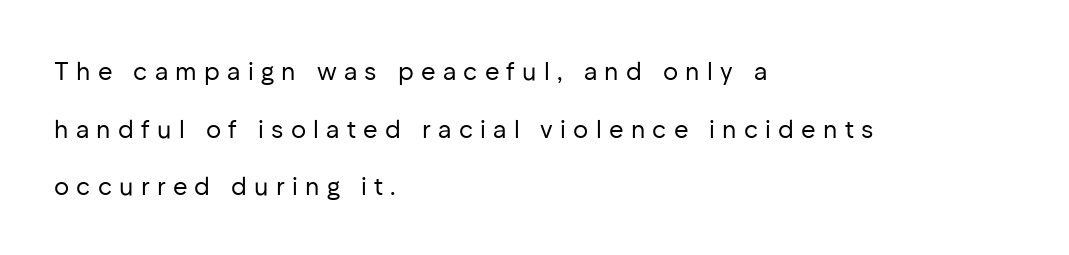
The image shows 25 px text type, upright; set left-aligned, loose line spacing (2.31x), unusually wide letter spacing (+0.29 em), not underlined.
